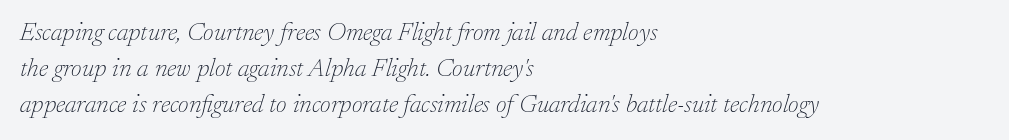
{"italic": "yes", "lean": "right", "slant_degrees": 17, "bold": "no", "underline": "no", "align": "left", "line_spacing": "normal", "line_spacing_ratio": 1.39, "letter_spacing": "normal", "letter_spacing_em": 0.0, "glyph_px": 26}
